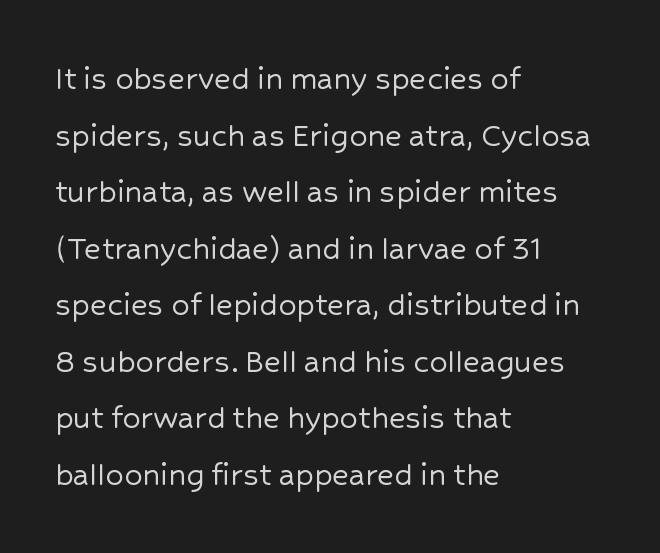
The image shows 36 px sans-serif type, upright; set left-aligned, normal line spacing (1.57x), normal letter spacing, not underlined; low stroke contrast and a medium x-height.
